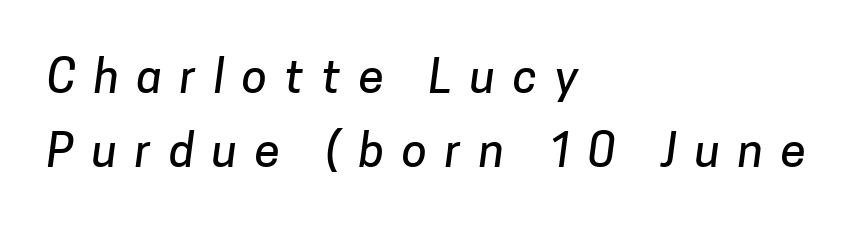
The lines are quadded left. This rendering features lettering with no underline. Evenly set lines give the paragraph a standard silhouette. Someone cranked the tracking dial way up on this one. The glyphs in this specimen are sans serif.
